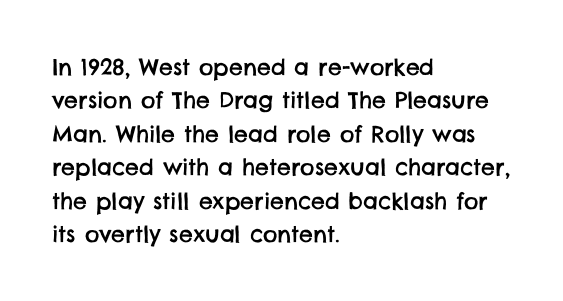
The passage shown stacks its lines at a standard gap. This sample uses plain, unmodified letter spacing. Leftover space on each line is placed entirely after the last word. Unmarked baselines from the first word to the last.
